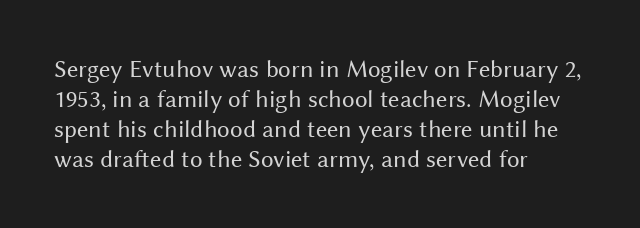
{"italic": "no", "bold": "no", "underline": "no", "align": "left", "line_spacing_ratio": 1.2, "letter_spacing": "normal", "letter_spacing_em": 0.0, "glyph_px": 25}
